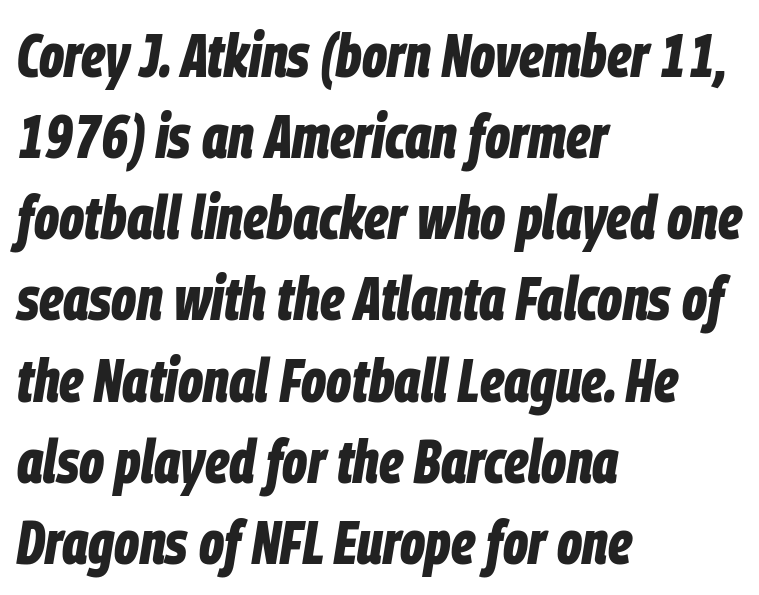
{"italic": "yes", "lean": "right", "slant_degrees": 9, "bold": "yes", "weight": "bold", "width": "condensed", "stroke_contrast": "low", "x_height": "large", "monospaced": "no", "underline": "no", "align": "left", "line_spacing": "normal", "line_spacing_ratio": 1.33, "letter_spacing": "normal", "letter_spacing_em": 0.0, "glyph_px": 61}
